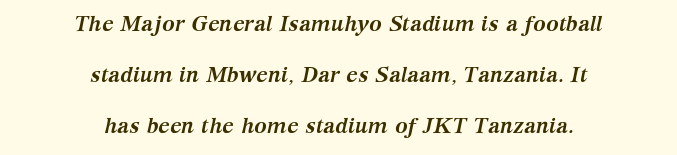
Q: Is the text bold? A: Yes.
Q: Is the text italic (slanted)? A: Yes, it leans right by about 12 degrees.
Q: Is the text underlined? A: No.
Q: How is the paragraph aligned? A: Centered.
Q: Is the spacing between letters normal or unusually wide? A: Normal.
Q: Is the spacing between lines tight, normal or loose? A: Loose.
